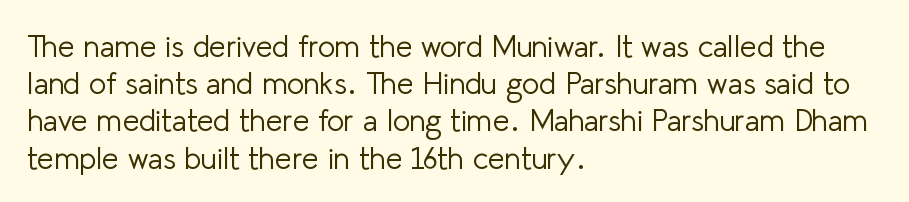
Q: Is the text bold? A: No.
Q: Is the text italic (slanted)? A: No, it is upright.
Q: Is the typeface a serif or a sans-serif typeface? A: Sans-serif.
Q: Is the text underlined? A: No.
Q: How is the paragraph aligned? A: Left-aligned.
Q: Is the spacing between letters normal or unusually wide? A: Normal.
Q: Width (condensed, normal, or wide)? A: Normal.
Q: Stroke contrast? A: Low.
Q: x-height? A: Medium.
Q: Monospaced? A: No.
